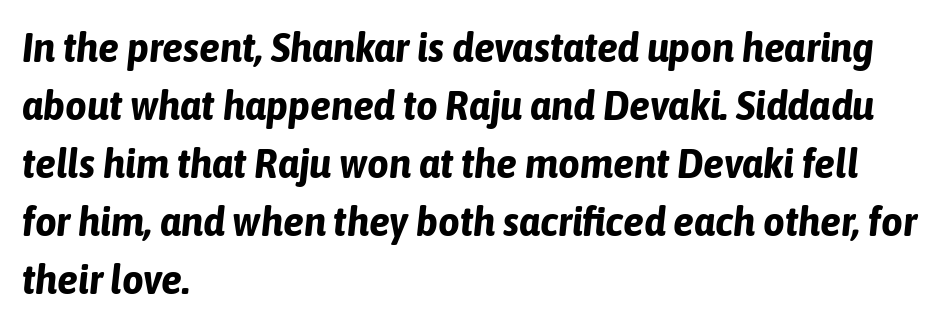
The image shows 42 px bold, condensed type, italic (leaning right); set left-aligned, normal line spacing (1.38x), normal letter spacing, not underlined; low stroke contrast and a medium x-height.
